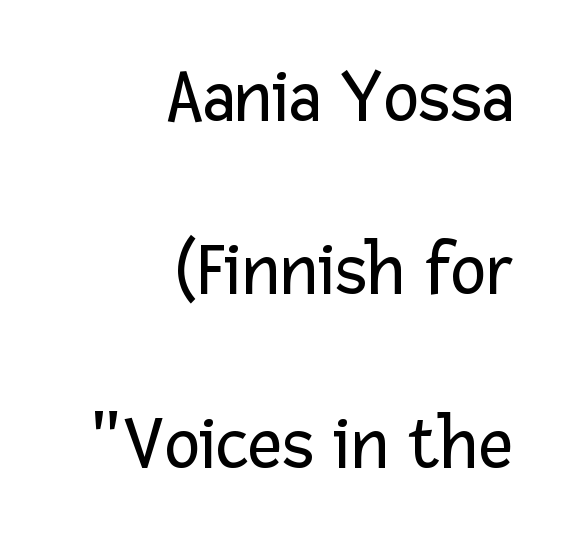
Q: Is the text bold? A: No.
Q: Is the text italic (slanted)? A: No, it is upright.
Q: Is the typeface a serif or a sans-serif typeface? A: Sans-serif.
Q: Is the text underlined? A: No.
Q: How is the paragraph aligned? A: Right-aligned.
Q: Is the spacing between letters normal or unusually wide? A: Normal.
Q: Is the spacing between lines tight, normal or loose? A: Loose.
Q: Width (condensed, normal, or wide)? A: Normal.
Q: Stroke contrast? A: Low.
Q: x-height? A: Medium.
Q: Monospaced? A: No.
